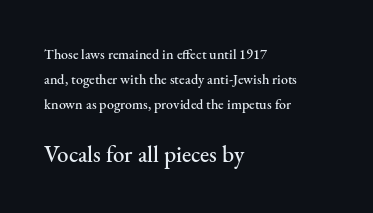
The image shows 23 px text type, upright; set left-aligned, line spacing 1.8x, normal letter spacing, not underlined; the second (bottom) block is 1.64x larger.
